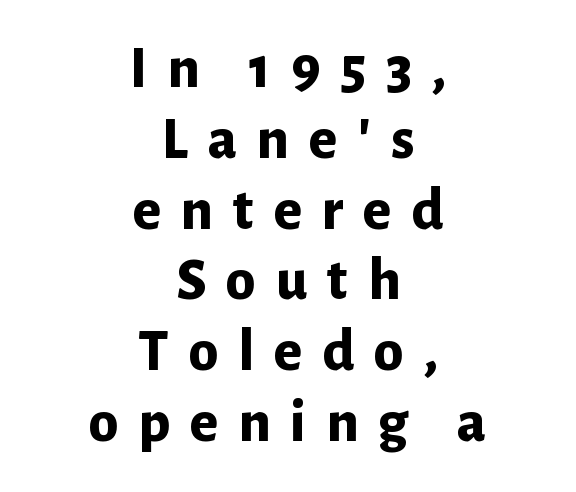
The image shows 60 px bold sans-serif type, upright; set centered, line spacing 1.18x, unusually wide letter spacing (+0.33 em), not underlined; low stroke contrast and a medium x-height.
